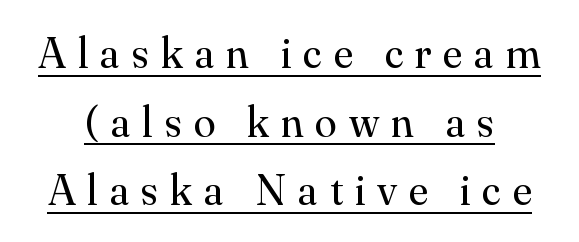
Q: Is the text bold? A: No.
Q: Is the text italic (slanted)? A: No, it is upright.
Q: Is the typeface a serif or a sans-serif typeface? A: Serif.
Q: Is the text underlined? A: Yes.
Q: Is the spacing between letters normal or unusually wide? A: Unusually wide.
Q: Is the spacing between lines tight, normal or loose? A: Normal.
Q: Width (condensed, normal, or wide)? A: Normal.
Q: Stroke contrast? A: Medium.
Q: x-height? A: Small.
Q: Monospaced? A: No.
